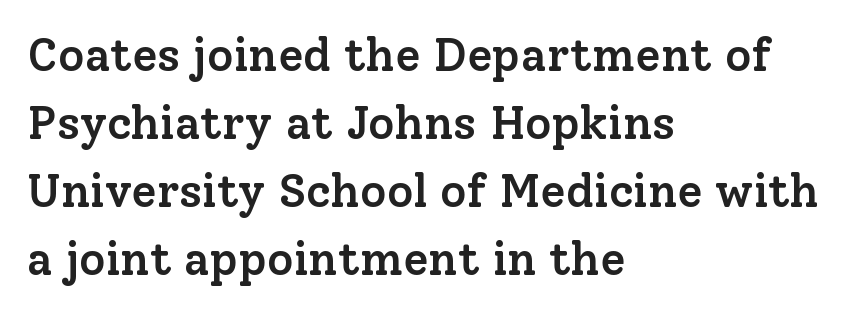
The image shows 46 px semibold serif type, upright; set left-aligned, normal line spacing (1.48x), normal letter spacing, not underlined; low stroke contrast and a medium x-height.
